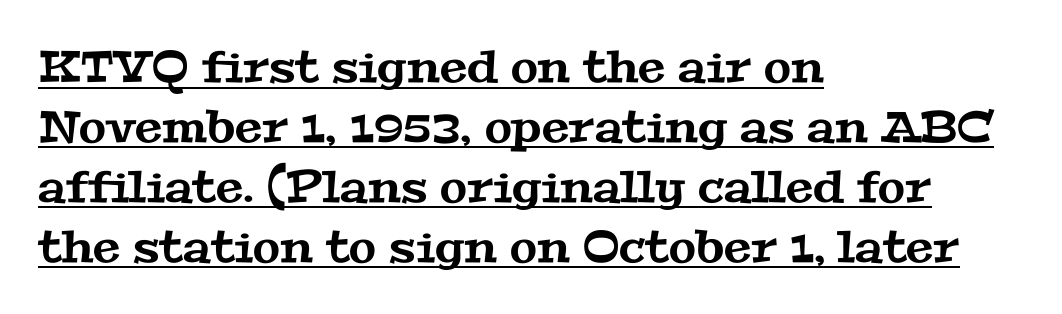
Q: Is the typeface a serif or a sans-serif typeface? A: Serif.
Q: Is the text underlined? A: Yes.
Q: How is the paragraph aligned? A: Left-aligned.
Q: Is the spacing between letters normal or unusually wide? A: Normal.
Q: Is the spacing between lines tight, normal or loose? A: Normal.
Q: Width (condensed, normal, or wide)? A: Wide.
Q: Stroke contrast? A: Medium.
Q: x-height? A: Medium.
Q: Monospaced? A: No.
